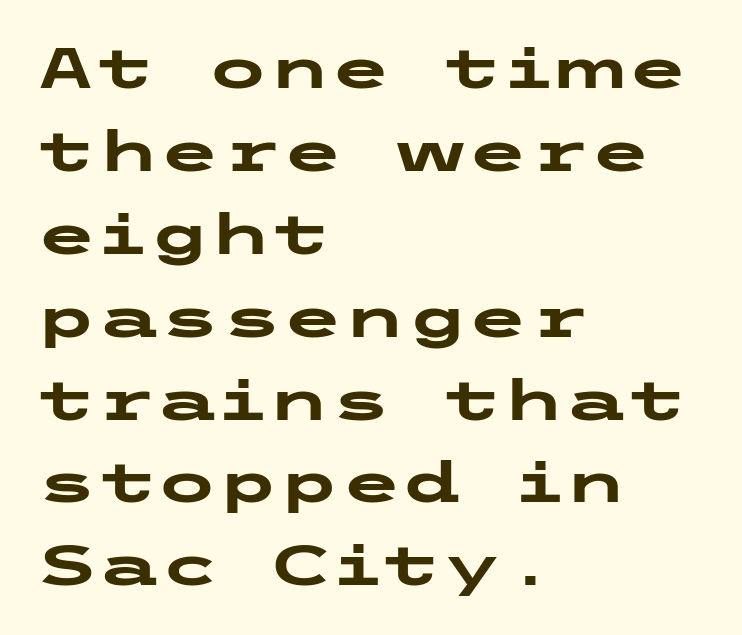
Q: Is the text bold? A: Yes.
Q: Is the text italic (slanted)? A: No, it is upright.
Q: Is the typeface a serif or a sans-serif typeface? A: Sans-serif.
Q: Is the text underlined? A: No.
Q: How is the paragraph aligned? A: Left-aligned.
Q: Is the spacing between letters normal or unusually wide? A: Normal.
Q: Is the spacing between lines tight, normal or loose? A: Normal.
Q: Width (condensed, normal, or wide)? A: Wide.
Q: Stroke contrast? A: Low.
Q: x-height? A: Medium.
